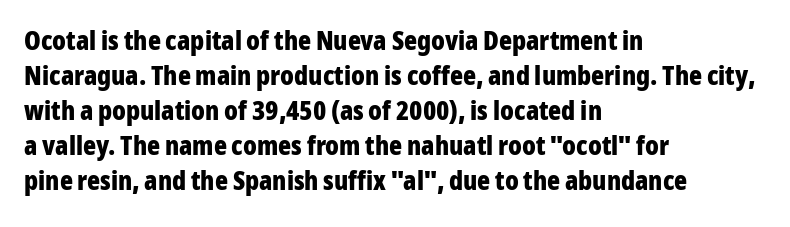
The image shows 27 px bold type, upright; set left-aligned, normal line spacing (1.3x), normal letter spacing, not underlined.
